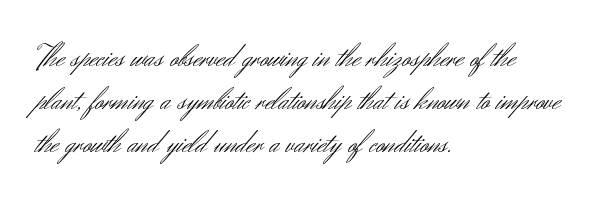
Q: Is the text bold? A: No.
Q: Is the text italic (slanted)? A: Yes.
Q: Is the typeface a serif or a sans-serif typeface? A: Sans-serif.
Q: Is the text underlined? A: No.
Q: How is the paragraph aligned? A: Left-aligned.
Q: Is the spacing between letters normal or unusually wide? A: Normal.
Q: Is the spacing between lines tight, normal or loose? A: Normal.
Q: Width (condensed, normal, or wide)? A: Normal.
Q: Stroke contrast? A: Medium.
Q: x-height? A: Small.
Q: Monospaced? A: No.
